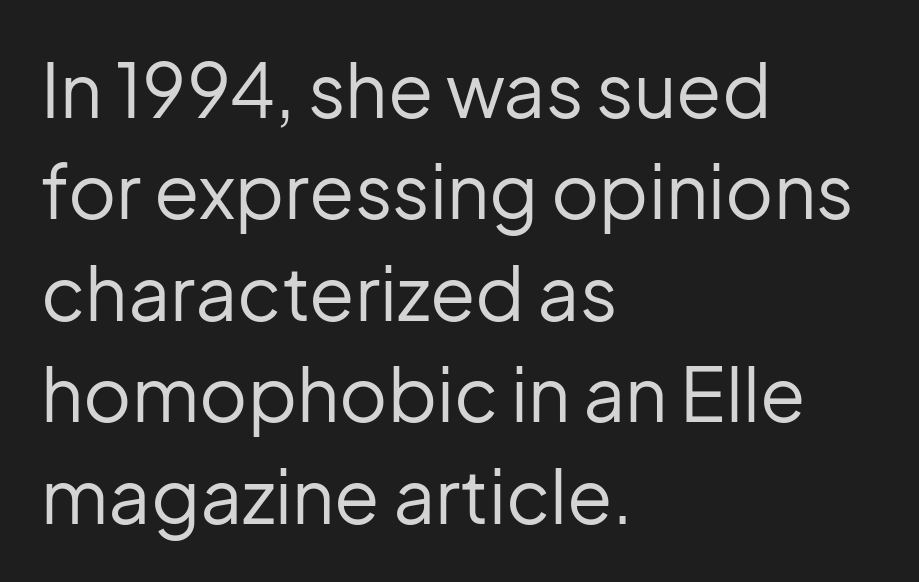
The image shows 74 px regular-weight sans-serif type, upright; set left-aligned, normal line spacing (1.37x), normal letter spacing, not underlined; low stroke contrast and a medium x-height.
